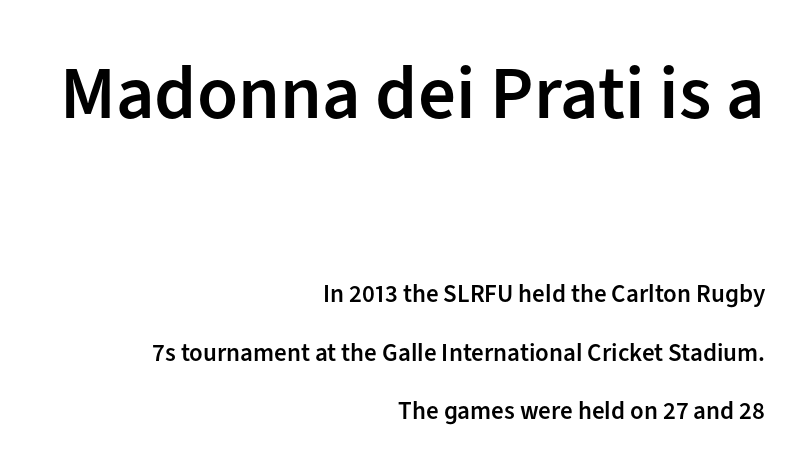
The image shows 75 px semibold sans-serif type, upright; set right-aligned, loose line spacing (2.34x), normal letter spacing, not underlined; the first (top) block is 3.0x larger; low stroke contrast and a medium x-height.
